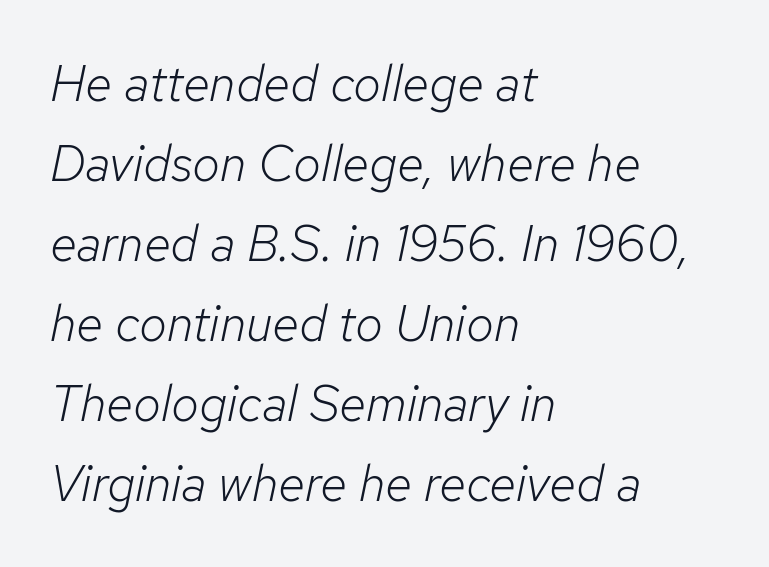
A clean baseline with only descenders dipping below it. The typeface has the unassuming heft of standard copy or less. The space between consecutive lines is moderate. If you drew a ruler down the left edge, every line would touch it.
